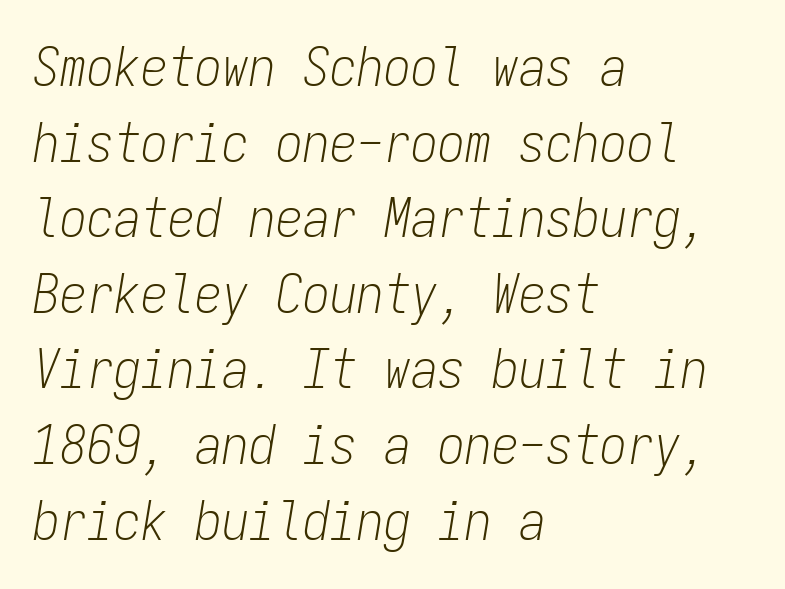
Beneath every word, the page is bare. The gaps between neighbouring characters are ordinary and unremarkable. The weight would be labelled regular, book, light, or lighter still. The letters march in equal steps, a hallmark of fixed-pitch type.
